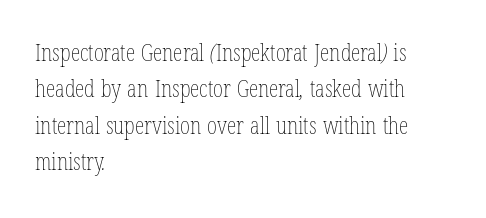
Q: Is the text bold? A: No.
Q: Is the text underlined? A: No.
Q: How is the paragraph aligned? A: Left-aligned.
Q: Is the spacing between letters normal or unusually wide? A: Normal.
Q: Is the spacing between lines tight, normal or loose? A: Normal.
